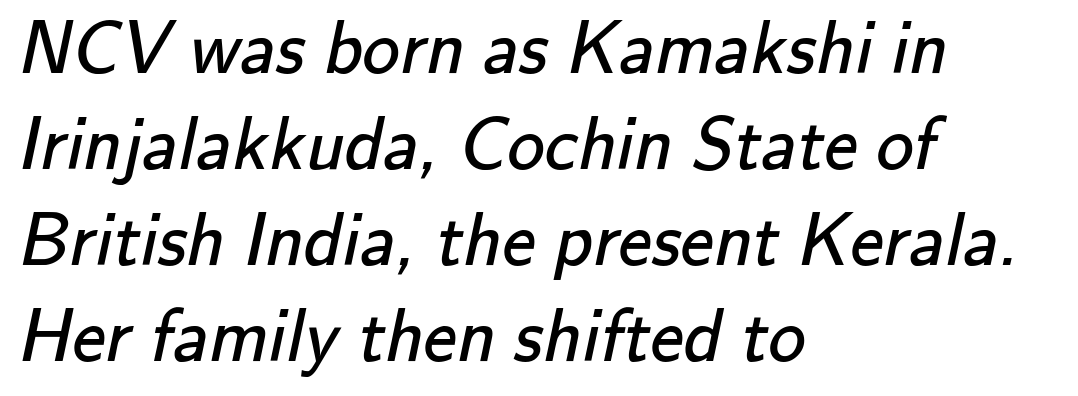
The type is set solid horizontally, with unmodified tracking. The rows are spaced the way most documents space them. Note the varied advance widths — an 'i' is clearly narrower than an 'm'. A typesetter would label this face a sans.
